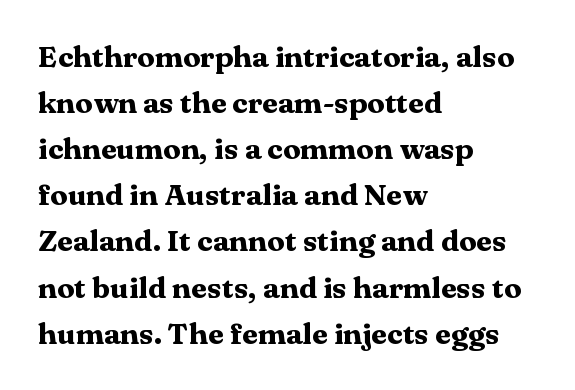
{"serif": "yes", "italic": "no", "bold": "yes", "weight": "heavy", "width": "wide", "stroke_contrast": "medium", "x_height": "medium", "monospaced": "no", "underline": "no", "align": "left", "line_spacing": "normal", "line_spacing_ratio": 1.59, "letter_spacing": "normal", "letter_spacing_em": 0.0, "glyph_px": 29}
